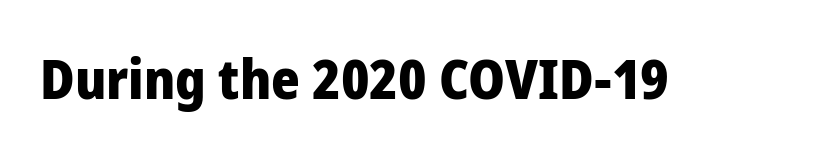
The image shows 55 px heavy sans-serif type, upright; set normal letter spacing, not underlined; low stroke contrast and a medium x-height.
